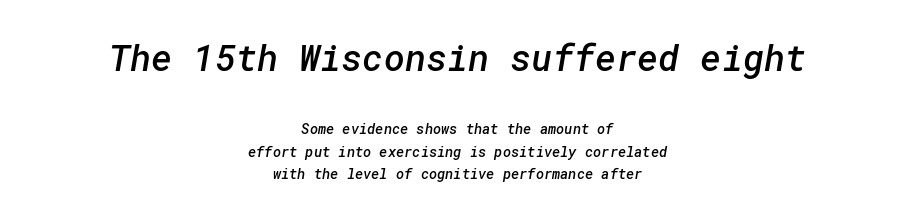
The image shows 36 px semibold sans-serif type; set centered, normal line spacing (1.6x), normal letter spacing, not underlined; the first (top) block is 2.57x larger; low stroke contrast and a medium x-height.
